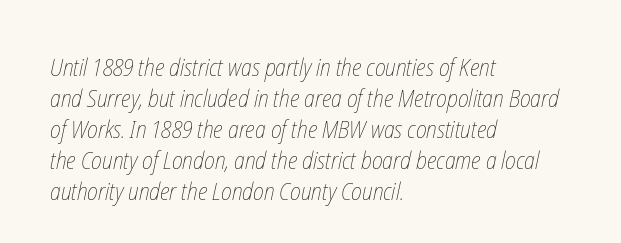
{"bold": "no", "underline": "no", "align": "left", "line_spacing": "normal", "line_spacing_ratio": 1.29, "letter_spacing": "normal", "letter_spacing_em": 0.0, "glyph_px": 24}
